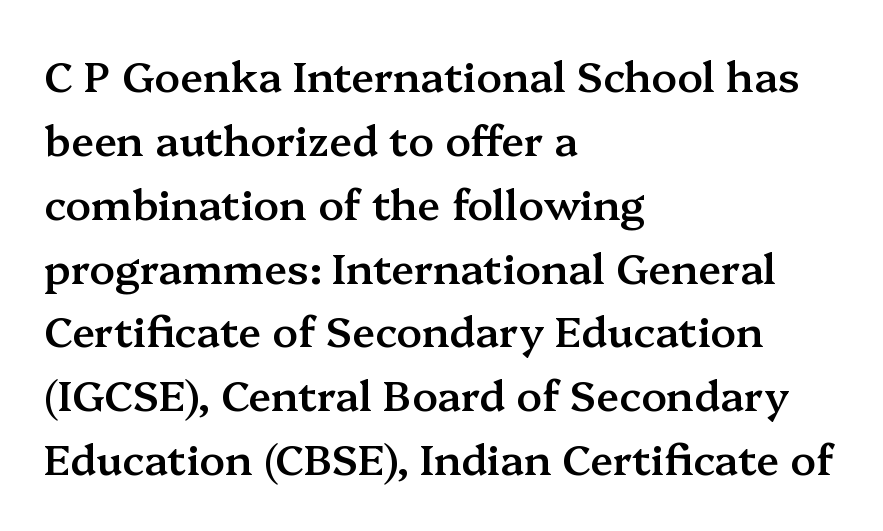
Q: Is the text bold? A: Semi-bold.
Q: Is the text italic (slanted)? A: No, it is upright.
Q: Is the typeface a serif or a sans-serif typeface? A: Serif.
Q: Is the text underlined? A: No.
Q: How is the paragraph aligned? A: Left-aligned.
Q: Is the spacing between letters normal or unusually wide? A: Normal.
Q: Is the spacing between lines tight, normal or loose? A: Normal.
Q: Width (condensed, normal, or wide)? A: Normal.
Q: Stroke contrast? A: Medium.
Q: x-height? A: Medium.
Q: Monospaced? A: No.
